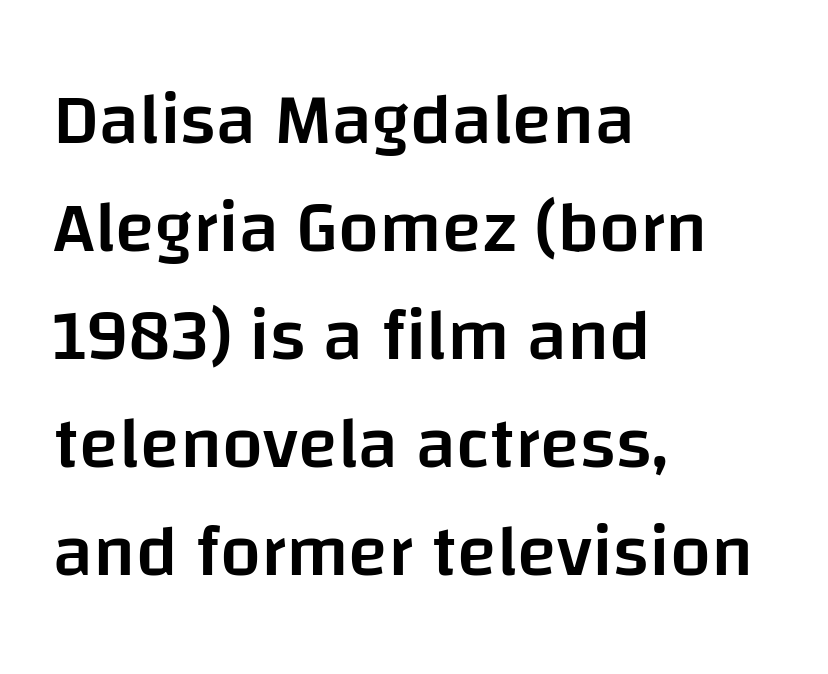
No word sits above an underline. How heavy is the stroke? Medium-heavy — a semibold, shy of bold. Character widths vary here, with narrow letters taking less room than wide ones. The face used here is rendered with its standard letterfit. Typographically, this falls in the sans-serif category. Line spacing here is normal.
